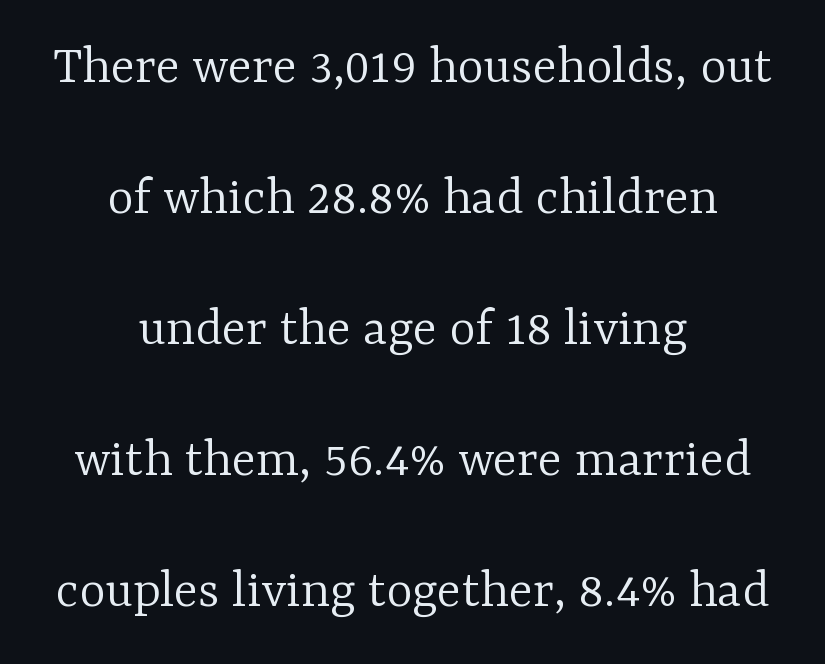
The passage shown is typed in a proportional face where columns would drift. The letters stand straight up with perfectly vertical stems. This rendering leaves character spacing at its baseline value. Type without underlining. Summary of vertical rhythm: relaxed, with wide interline spacing.
